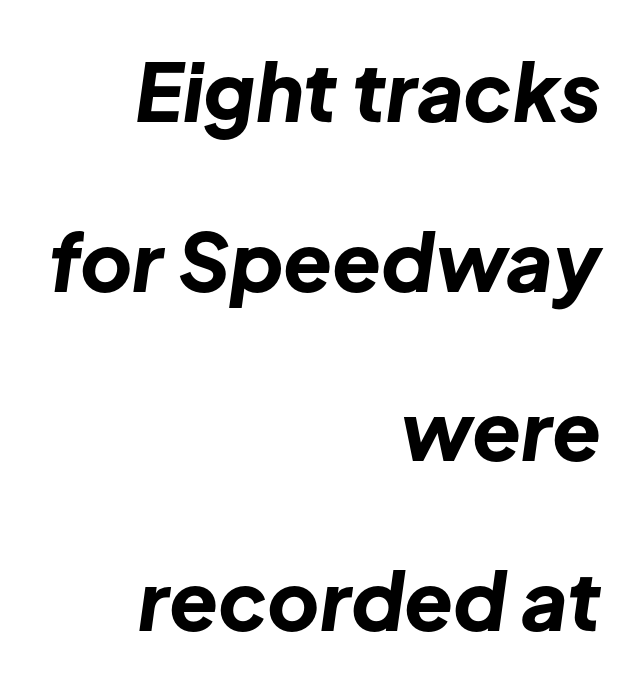
The image shows 80 px bold type, italic (leaning right); set right-aligned, loose line spacing (2.12x), normal letter spacing, not underlined; low stroke contrast and a medium x-height.
